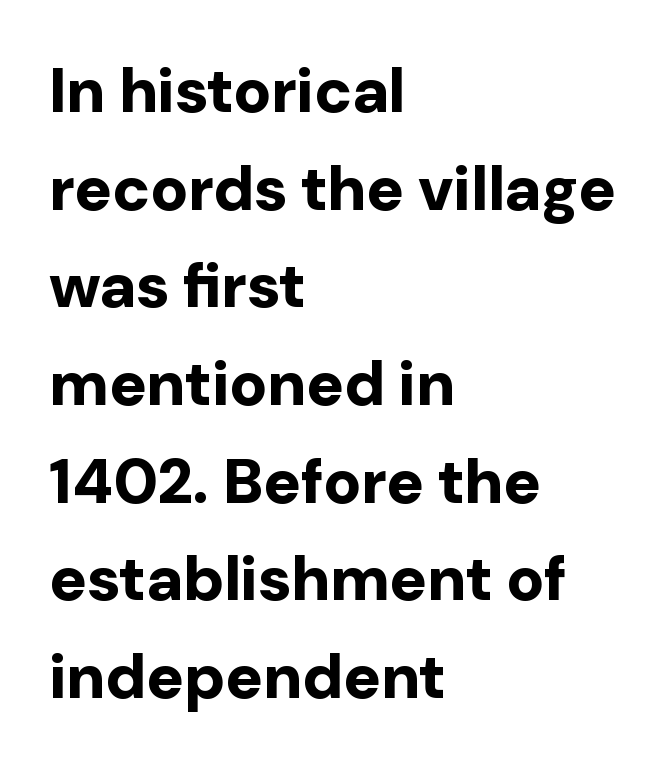
The image shows 63 px bold sans-serif type, upright; set left-aligned, normal line spacing (1.55x), normal letter spacing, not underlined; low stroke contrast and a medium x-height.
